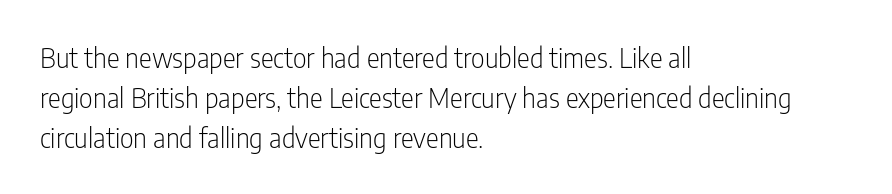
Italic: no, the glyphs are upright roman. Observe the ordinary spacing: letters are neighbours, not strangers. Line spacing here is normal. The zone under the glyphs is completely vacant. These lines stack with their left ends in a neat column.
